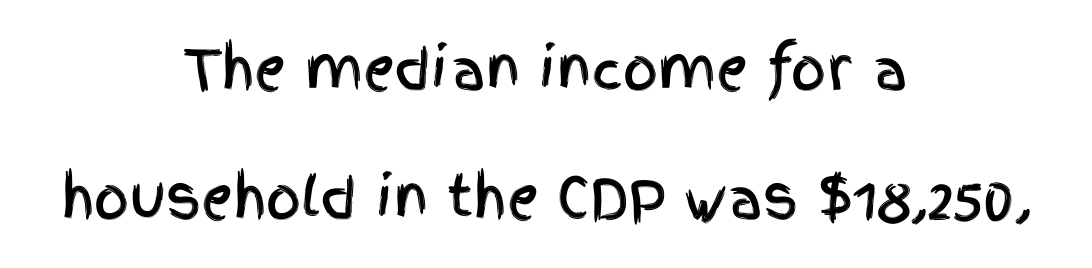
The image shows 55 px condensed sans-serif type, upright; set centered, loose line spacing (2.35x), normal letter spacing, not underlined; a large x-height.
